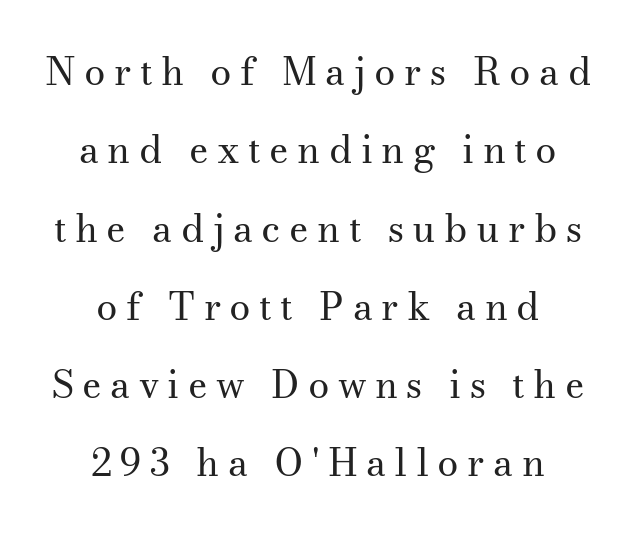
{"serif": "yes", "italic": "no", "bold": "no", "weight": "regular", "width": "normal", "stroke_contrast": "medium", "x_height": "small", "monospaced": "no", "underline": "no", "align": "center", "line_spacing": "loose", "line_spacing_ratio": 2.06, "letter_spacing": "wide", "letter_spacing_em": 0.22, "glyph_px": 38}
